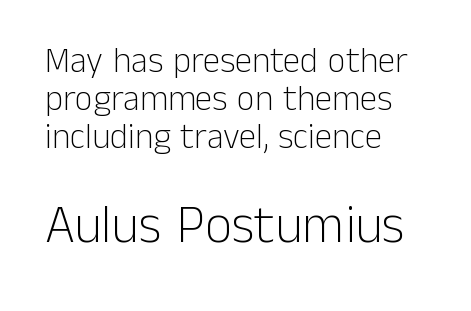
{"serif": "no", "italic": "no", "bold": "no", "weight": "light", "width": "normal", "stroke_contrast": "low", "x_height": "medium", "monospaced": "no", "underline": "no", "align": "left", "line_spacing": "tight", "line_spacing_ratio": 1.09, "letter_spacing": "normal", "letter_spacing_em": 0.0, "larger_block": "second", "size_ratio": 1.51, "glyph_px": 53}
